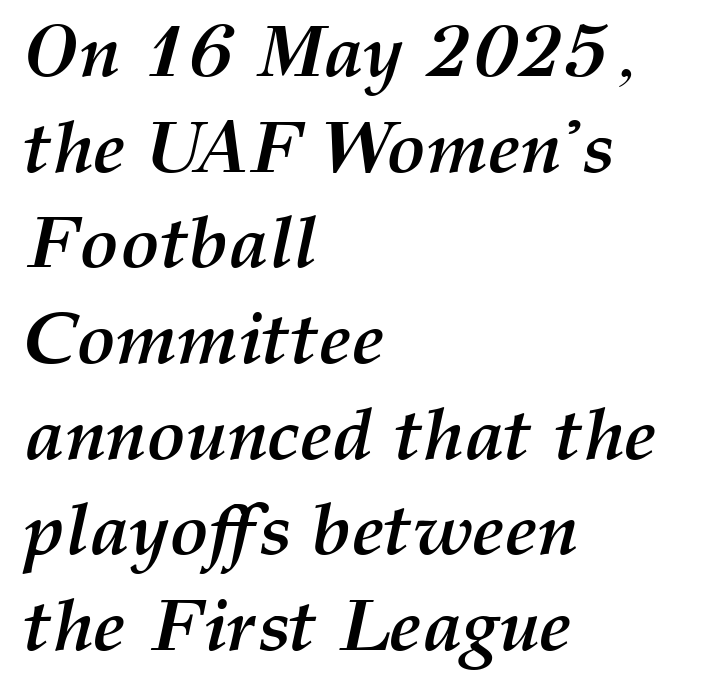
The image shows 73 px semibold type, italic (leaning right); set left-aligned, normal line spacing (1.31x), normal letter spacing, not underlined; medium stroke contrast and a medium x-height.
